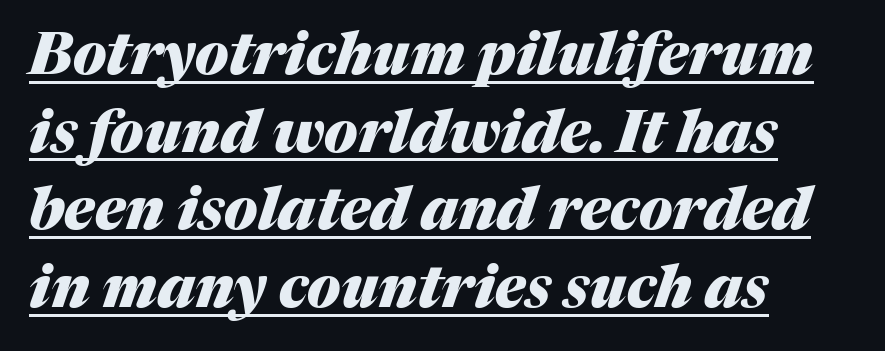
{"italic": "yes", "lean": "right", "slant_degrees": 17, "bold": "yes", "weight": "heavy", "width": "normal", "stroke_contrast": "medium", "x_height": "medium", "monospaced": "no", "underline": "yes", "align": "left", "line_spacing": "normal", "line_spacing_ratio": 1.34, "letter_spacing": "normal", "letter_spacing_em": 0.0, "glyph_px": 58}
